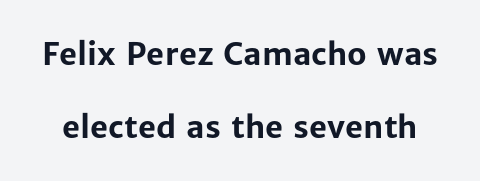
{"serif": "no", "italic": "no", "bold": "yes", "weight": "bold", "width": "normal", "stroke_contrast": "low", "x_height": "medium", "monospaced": "no", "underline": "no", "line_spacing": "loose", "line_spacing_ratio": 2.34, "letter_spacing": "normal", "letter_spacing_em": 0.0, "glyph_px": 31}
